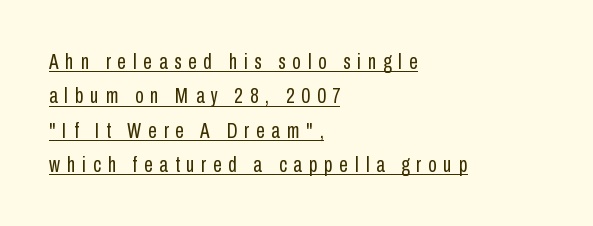
The image shows 22 px text type, upright; set left-aligned, normal line spacing (1.56x), unusually wide letter spacing (+0.31 em), underlined.
